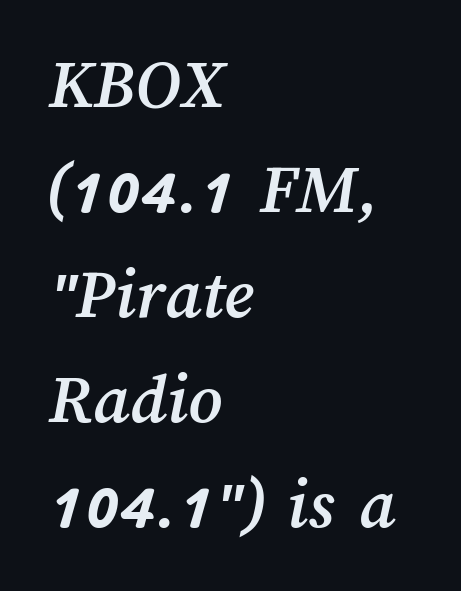
The image shows 73 px text type; set left-aligned, normal line spacing (1.44x), normal letter spacing, not underlined; medium stroke contrast and a medium x-height.
